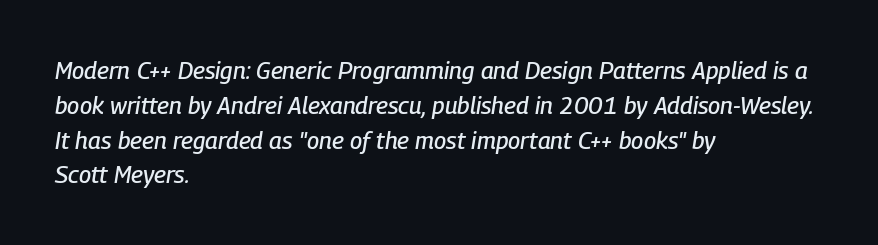
Q: Is the text italic (slanted)? A: Yes, it leans right by about 9 degrees.
Q: Is the text underlined? A: No.
Q: How is the paragraph aligned? A: Left-aligned.
Q: Is the spacing between letters normal or unusually wide? A: Normal.
Q: Is the spacing between lines tight, normal or loose? A: Normal.
